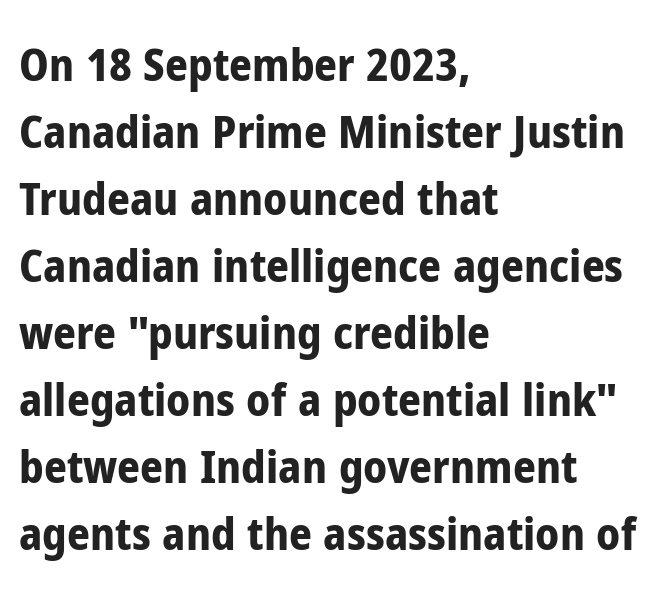
The horizontal fit of the characters is conventional and even. Each line starts at the same left margin while the right side varies. The zone under the glyphs is completely vacant. The strokes are fattened all the way to bold. These lines are rendered in a variable-pitch font. Quick note: not italic, upright.
